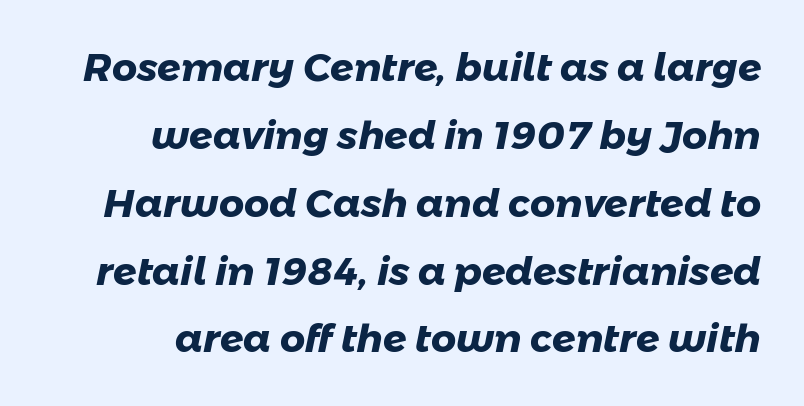
{"serif": "no", "bold": "yes", "weight": "heavy", "width": "normal", "stroke_contrast": "low", "x_height": "medium", "monospaced": "no", "underline": "no", "align": "right", "line_spacing_ratio": 1.74, "letter_spacing": "normal", "letter_spacing_em": 0.0, "glyph_px": 39}
